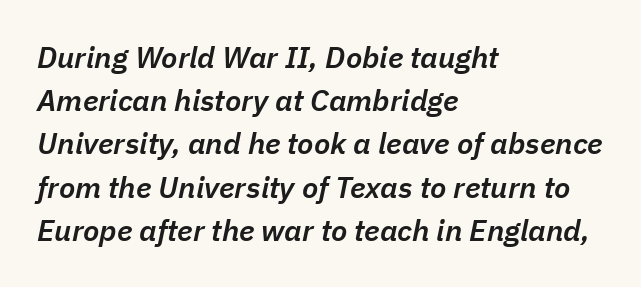
The image shows 30 px semibold type, italic (leaning right); set left-aligned, normal line spacing (1.44x), normal letter spacing, not underlined; low stroke contrast and a medium x-height.
